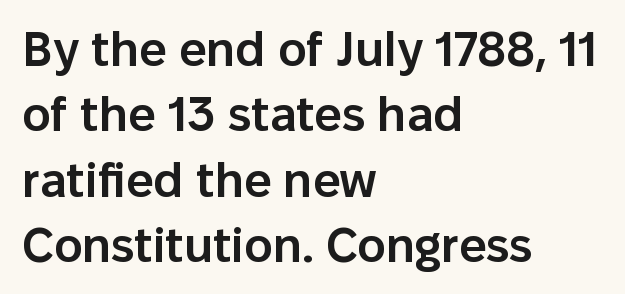
The image shows 48 px semibold sans-serif type, upright; set left-aligned, normal line spacing (1.36x), normal letter spacing, not underlined; low stroke contrast and a medium x-height.
